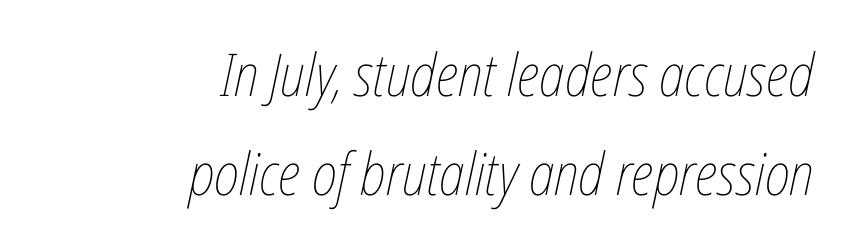
{"italic": "yes", "lean": "right", "slant_degrees": 12, "bold": "no", "weight": "thin", "width": "condensed", "stroke_contrast": "low", "x_height": "medium", "monospaced": "no", "underline": "no", "align": "right", "line_spacing": "normal", "line_spacing_ratio": 1.68, "letter_spacing": "normal", "letter_spacing_em": 0.0, "glyph_px": 59}
